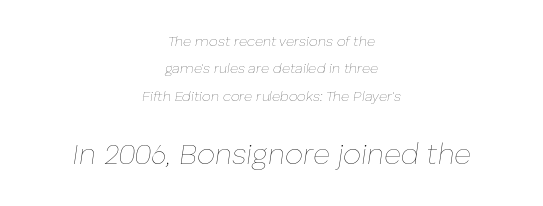
Nothing unusual about the tracking: characters are spaced as the font intends. The space beneath each line is pristine and unruled. Style check: oblique. Here the second block reads like a headline and the first like body copy. No heavy texture on the line: the type isn't bold.
